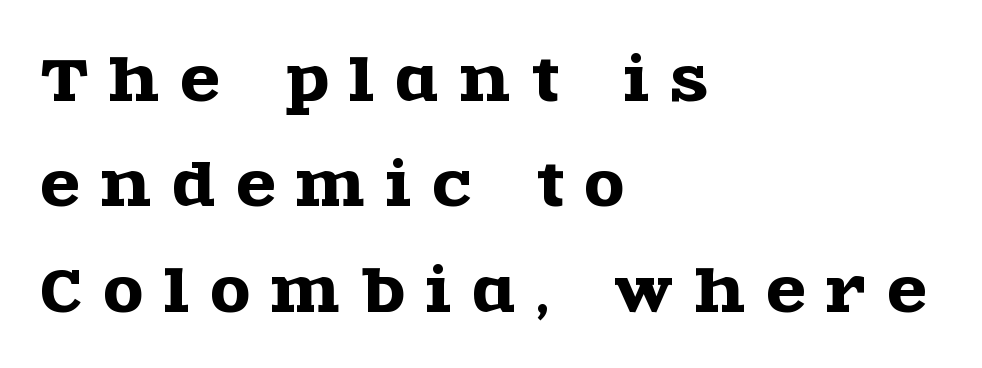
Q: Is the text italic (slanted)? A: No, it is upright.
Q: Is the typeface a serif or a sans-serif typeface? A: Serif.
Q: Is the text underlined? A: No.
Q: How is the paragraph aligned? A: Left-aligned.
Q: Is the spacing between letters normal or unusually wide? A: Unusually wide.
Q: Width (condensed, normal, or wide)? A: Wide.
Q: x-height? A: Large.
Q: Monospaced? A: No.
